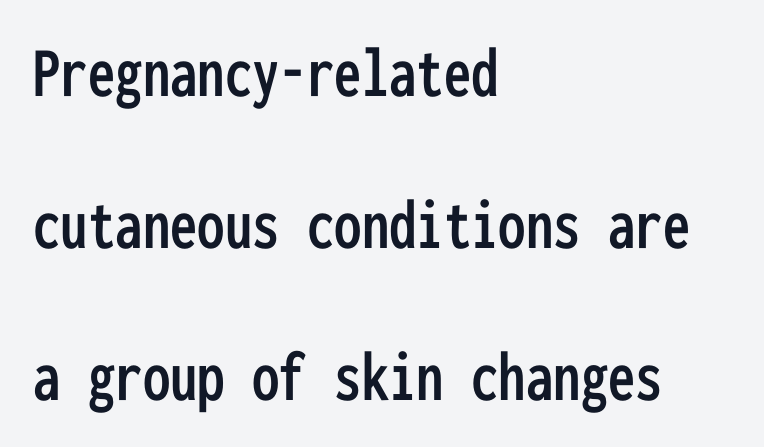
Is this a fixed-width face? Yes — each glyph sits in an identical cell. This sample trades compactness for vertical openness between lines. Has an underline been added? It has not. Between one letter and the next there's only the usual sliver of space. This sample is left-justified, so line endings fall wherever the words run out. Posture: straight, roman, zero tilt.
